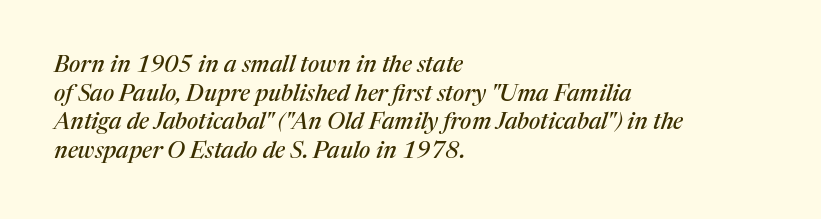
Q: Is the text italic (slanted)? A: Yes, it leans right by about 17 degrees.
Q: Is the text underlined? A: No.
Q: How is the paragraph aligned? A: Left-aligned.
Q: Is the spacing between letters normal or unusually wide? A: Normal.
Q: Is the spacing between lines tight, normal or loose? A: Normal.
